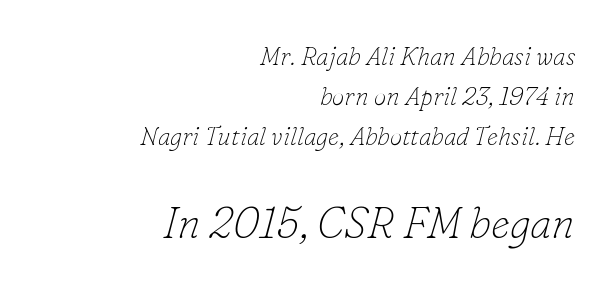
Q: Is the text bold? A: No.
Q: Is the text italic (slanted)? A: Yes, it leans right by about 16 degrees.
Q: Is the typeface a serif or a sans-serif typeface? A: Serif.
Q: Is the text underlined? A: No.
Q: How is the paragraph aligned? A: Right-aligned.
Q: Is the spacing between letters normal or unusually wide? A: Normal.
Q: Is the spacing between lines tight, normal or loose? A: Normal.
Q: Which block of text is set in a larger size, the first (top) or the second (bottom)? A: The second (bottom) one.
Q: Width (condensed, normal, or wide)? A: Normal.
Q: Stroke contrast? A: Low.
Q: x-height? A: Small.
Q: Monospaced? A: No.
